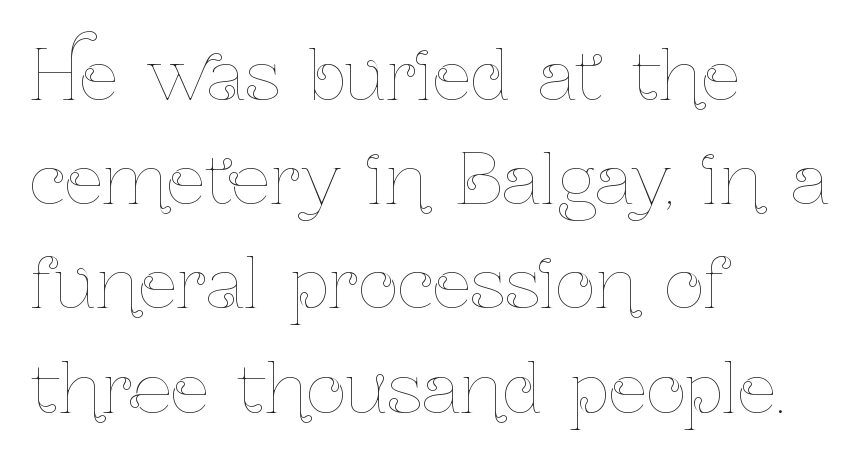
{"italic": "no", "bold": "no", "weight": "thin", "width": "condensed", "stroke_contrast": "low", "x_height": "medium", "monospaced": "no", "underline": "no", "align": "left", "line_spacing": "normal", "line_spacing_ratio": 1.51, "letter_spacing": "normal", "letter_spacing_em": 0.0, "glyph_px": 69}
